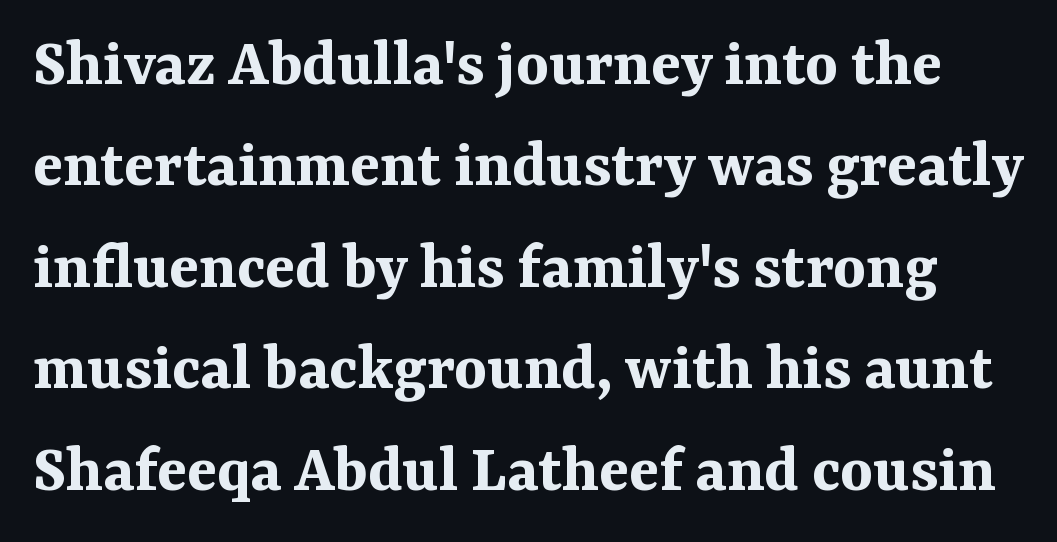
{"serif": "yes", "italic": "no", "bold": "yes", "weight": "bold", "width": "normal", "stroke_contrast": "medium", "x_height": "medium", "monospaced": "no", "underline": "no", "line_spacing": "normal", "line_spacing_ratio": 1.47, "letter_spacing": "normal", "letter_spacing_em": 0.0, "glyph_px": 69}
